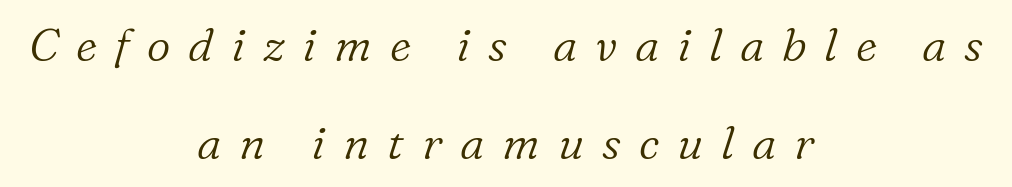
{"serif": "yes", "italic": "yes", "lean": "right", "slant_degrees": 16, "bold": "no", "weight": "light", "width": "normal", "stroke_contrast": "low", "x_height": "medium", "monospaced": "no", "underline": "no", "align": "center", "line_spacing": "loose", "line_spacing_ratio": 2.13, "letter_spacing": "wide", "letter_spacing_em": 0.39, "glyph_px": 46}
